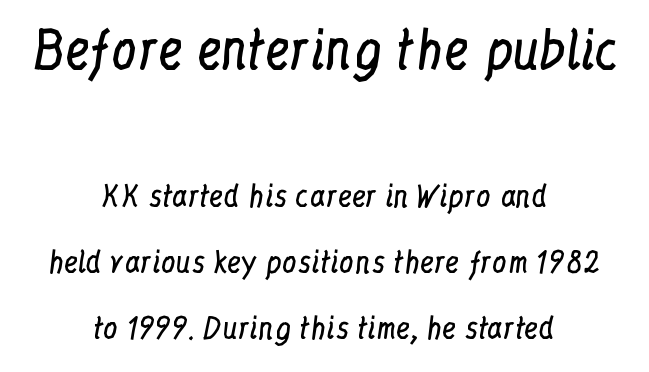
The image shows 51 px regular-weight, condensed serif type; set centered, loose line spacing (2.28x), normal letter spacing, not underlined; the first (top) block is 1.76x larger; low stroke contrast and a medium x-height.
